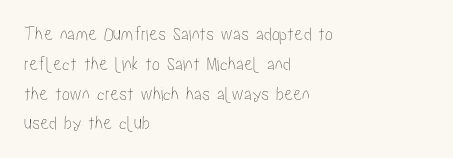
Notice how descenders clear the ascenders below comfortably — that's standard leading. In terms of letterspacing, this is plain default setting. Descender tails drop into unmarked territory. Layout note: lines flush left. The typography opts for an upright posture over an oblique one.
